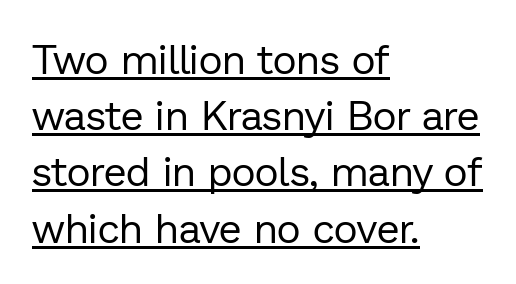
The image shows 41 px regular-weight sans-serif type, upright; set left-aligned, normal line spacing (1.37x), normal letter spacing, underlined; low stroke contrast and a medium x-height.
